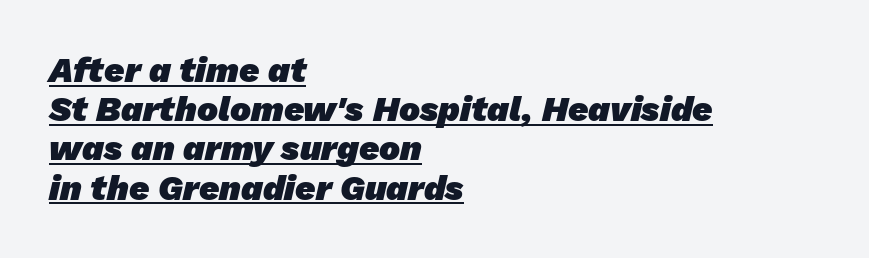
{"serif": "no", "bold": "yes", "weight": "heavy", "width": "normal", "stroke_contrast": "low", "x_height": "medium", "monospaced": "no", "underline": "yes", "align": "left", "line_spacing": "tight", "line_spacing_ratio": 1.12, "letter_spacing": "normal", "letter_spacing_em": 0.0, "glyph_px": 35}
